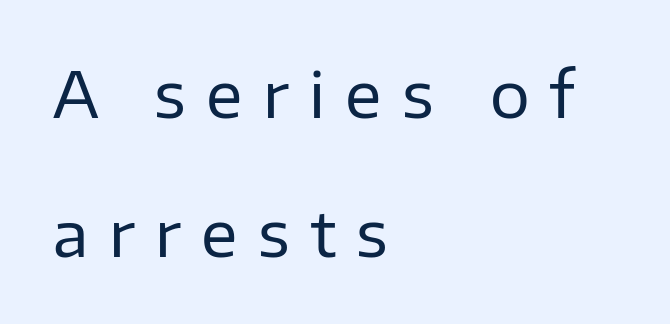
The type family on display is of the sans-serif kind. Does the leading feel generous? Absolutely, it's lavish. The foot of each line stays bare and open. The lines in this sample share a left origin and differ only in where they stop. You could only call the tracking loose — the letters float apart. The rendering uses natural spacing where letterforms have individual widths.
